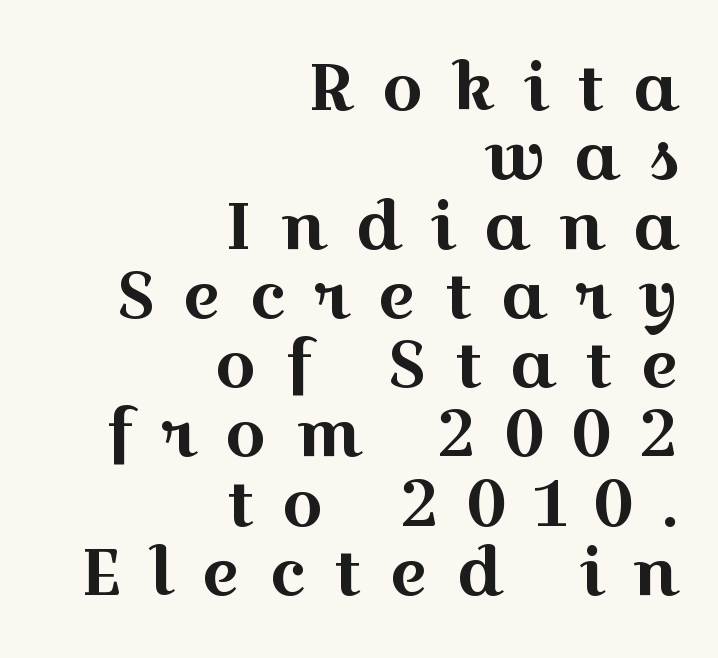
The image shows 66 px wide serif type, upright; set right-aligned, tight line spacing (1.05x), unusually wide letter spacing (+0.42 em), not underlined; a medium x-height.
